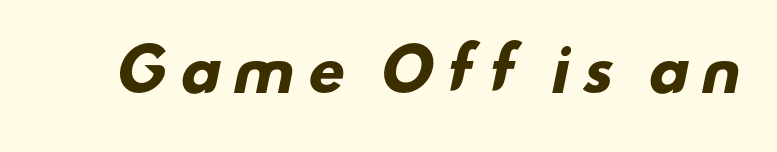
Between one letter and the next there's a generous, obvious gap. Note: no serifs on the glyphs. The passage shown is typed in a proportional face where columns would drift. As a designer I'd log this as weight 700, bold. Any mark beneath the type? The region is blank.
